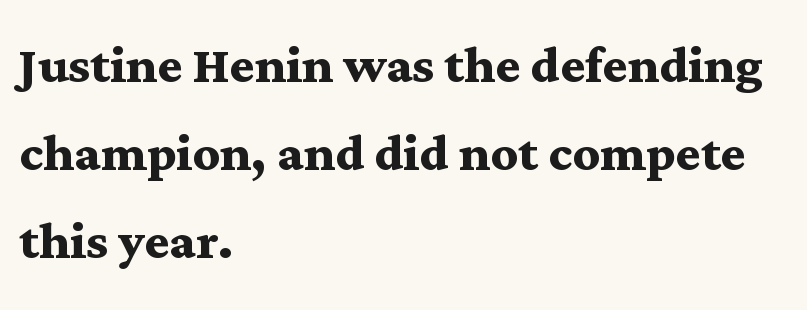
The image shows 66 px semibold, wide serif type, upright; set left-aligned, normal line spacing (1.33x), normal letter spacing, not underlined; medium stroke contrast and a medium x-height.
